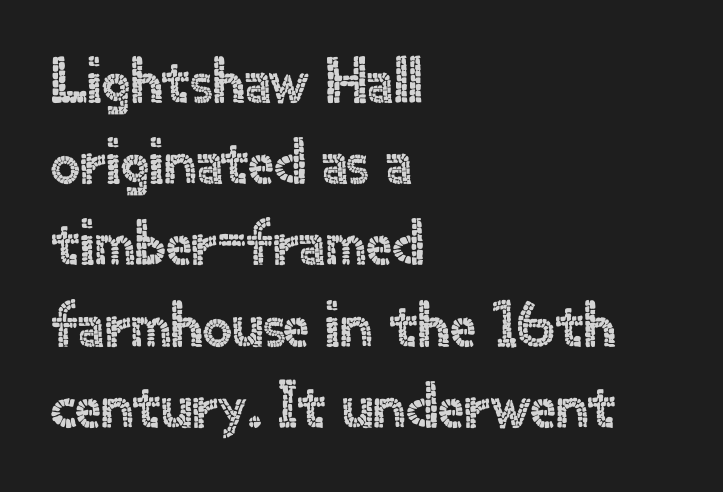
The image shows 65 px sans-serif type, upright; set left-aligned, normal line spacing (1.25x), normal letter spacing, not underlined; a small x-height.
